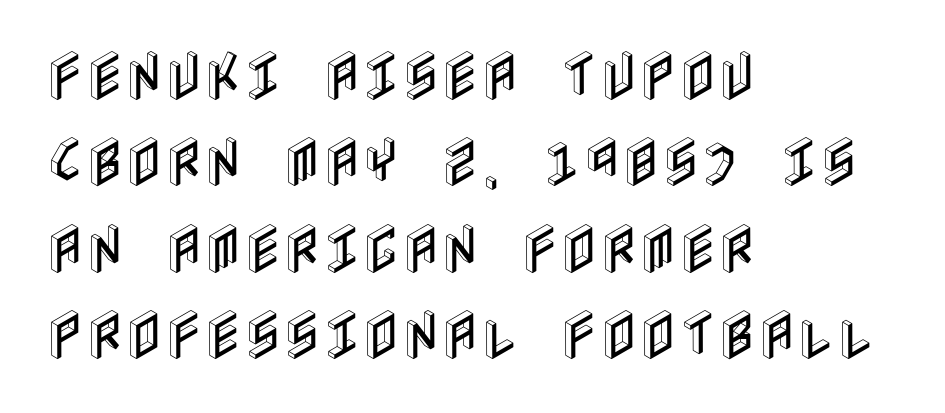
Q: Is the text italic (slanted)? A: No, it is upright.
Q: Is the text underlined? A: No.
Q: How is the paragraph aligned? A: Left-aligned.
Q: Is the spacing between letters normal or unusually wide? A: Normal.
Q: Is the spacing between lines tight, normal or loose? A: Normal.
Q: Width (condensed, normal, or wide)? A: Condensed.
Q: x-height? A: Large.
